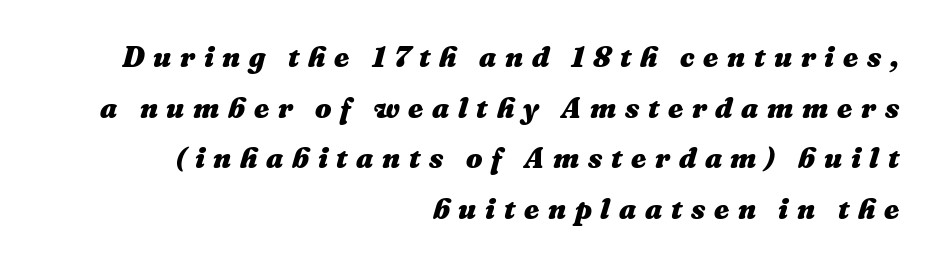
{"italic": "yes", "lean": "right", "slant_degrees": 16, "bold": "yes", "weight": "heavy", "width": "normal", "stroke_contrast": "medium", "x_height": "medium", "monospaced": "no", "underline": "no", "align": "right", "line_spacing_ratio": 1.75, "letter_spacing": "wide", "letter_spacing_em": 0.3, "glyph_px": 29}
